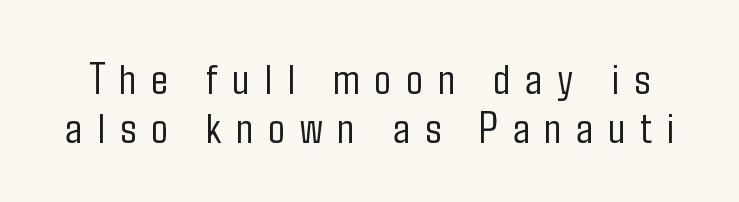
Q: Is the text bold? A: No.
Q: Is the text italic (slanted)? A: No, it is upright.
Q: Is the typeface a serif or a sans-serif typeface? A: Sans-serif.
Q: Is the text underlined? A: No.
Q: Is the spacing between letters normal or unusually wide? A: Unusually wide.
Q: Is the spacing between lines tight, normal or loose? A: Tight.
Q: Width (condensed, normal, or wide)? A: Condensed.
Q: Stroke contrast? A: Low.
Q: x-height? A: Medium.
Q: Monospaced? A: No.
